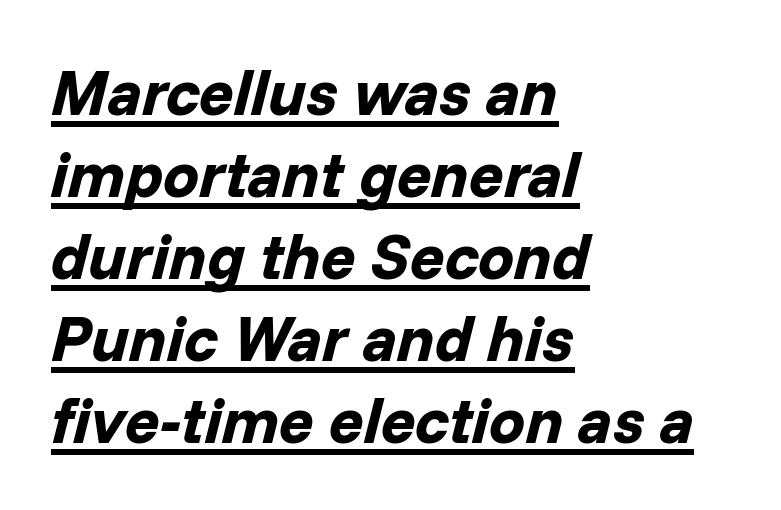
Slant detected: the letters are inclined. Leading matches the norm, producing a regular column. Default kerning and tracking; the words read as compact shapes. Look at the stroke-to-counter ratio: heavy, a bold. Notice how the passage keeps a crisp vertical edge on the left only. These characters rest on top of a visible drawn line.
